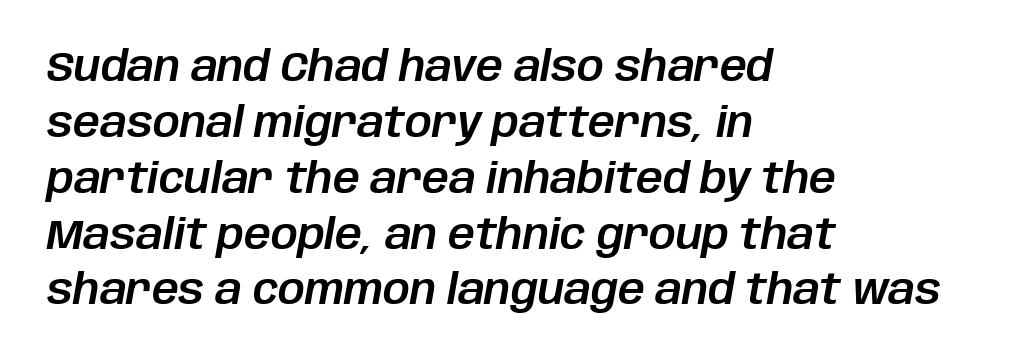
Q: Is the text italic (slanted)? A: Yes, it leans right by about 10 degrees.
Q: Is the text underlined? A: No.
Q: How is the paragraph aligned? A: Left-aligned.
Q: Is the spacing between letters normal or unusually wide? A: Normal.
Q: Is the spacing between lines tight, normal or loose? A: Normal.
Q: Width (condensed, normal, or wide)? A: Normal.
Q: Stroke contrast? A: Low.
Q: x-height? A: Large.
Q: Monospaced? A: No.
